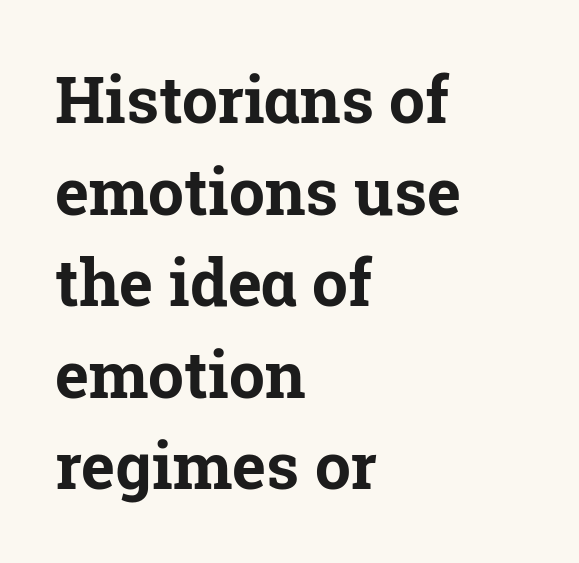
The image shows 64 px bold serif type, upright; set left-aligned, normal line spacing (1.43x), normal letter spacing, not underlined; low stroke contrast and a medium x-height.
